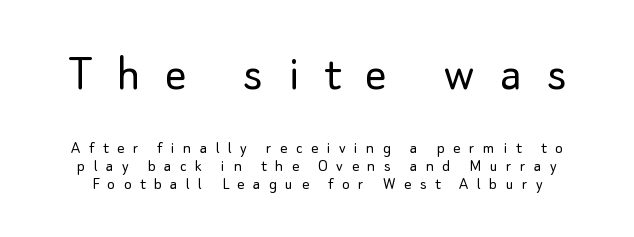
The image shows 53 px light sans-serif type, upright; set tight line spacing (1.0x), unusually wide letter spacing (+0.47 em), not underlined; the first (top) block is 2.94x larger; low stroke contrast and a small x-height.
